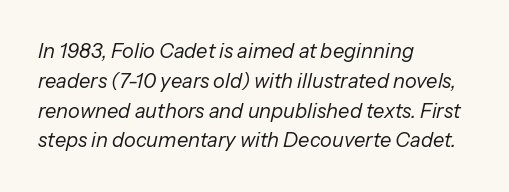
Q: Is the text bold? A: No.
Q: Is the text italic (slanted)? A: Yes, it leans right by about 13 degrees.
Q: Is the text underlined? A: No.
Q: How is the paragraph aligned? A: Left-aligned.
Q: Is the spacing between letters normal or unusually wide? A: Normal.
Q: Is the spacing between lines tight, normal or loose? A: Normal.
